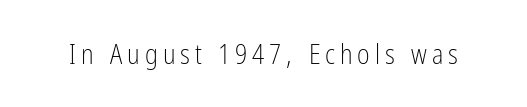
The space directly below the letters is spotless. The letters look calm and open, with moderate or lighter stems. Notice how the stems are strictly vertical — no italics here.
